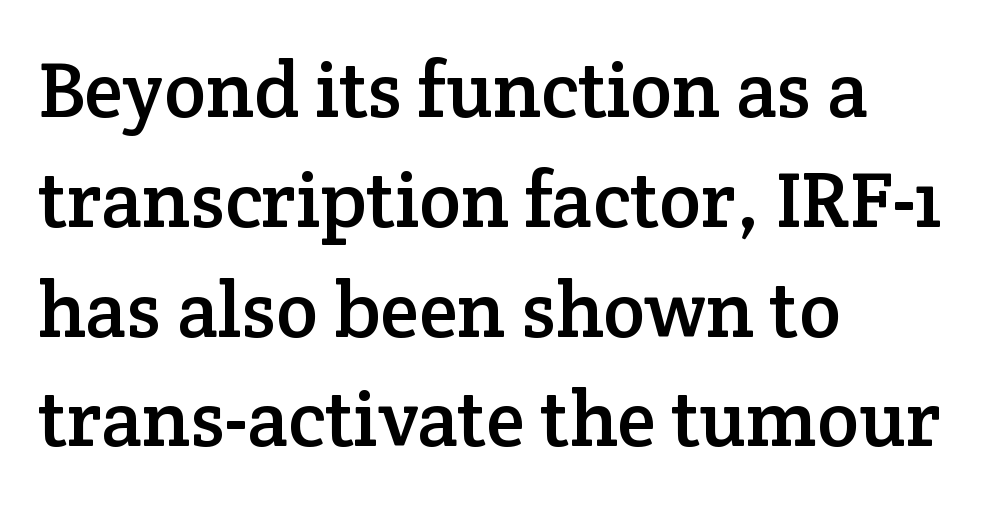
Q: Is the text italic (slanted)? A: No, it is upright.
Q: Is the typeface a serif or a sans-serif typeface? A: Serif.
Q: Is the text underlined? A: No.
Q: How is the paragraph aligned? A: Left-aligned.
Q: Is the spacing between letters normal or unusually wide? A: Normal.
Q: Is the spacing between lines tight, normal or loose? A: Normal.
Q: Width (condensed, normal, or wide)? A: Normal.
Q: Stroke contrast? A: Low.
Q: x-height? A: Medium.
Q: Monospaced? A: No.
